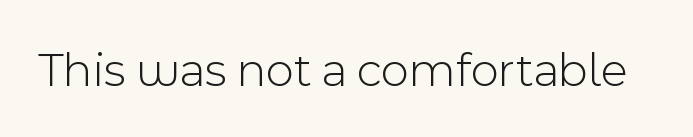
This is roman type, the default non-slanted kind. Ink coverage per letter is moderate at most. The passage shown is not underscored anywhere. Students, note that the glyphs here touch the page at normal intervals. The passage shown is typed in a proportional face where columns would drift.
